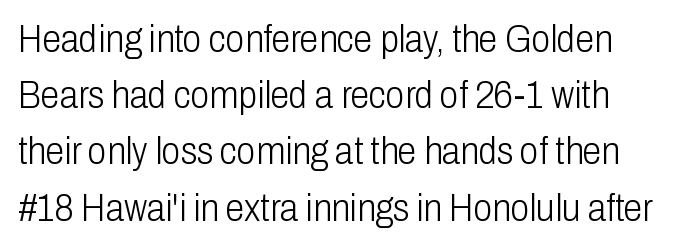
The image shows 38 px light, condensed sans-serif type, upright; set normal line spacing (1.48x), normal letter spacing, not underlined; low stroke contrast and a medium x-height.
